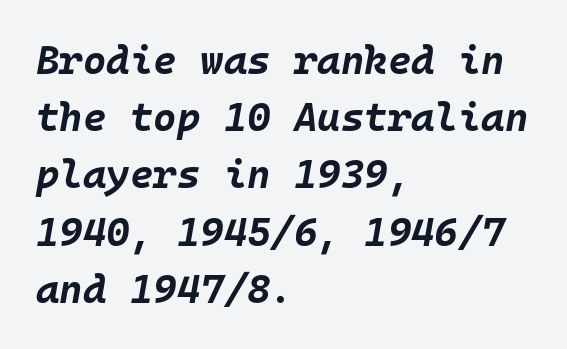
Q: Is the text bold? A: Yes.
Q: Is the text italic (slanted)? A: Yes, it leans right by about 10 degrees.
Q: Is the text underlined? A: No.
Q: How is the paragraph aligned? A: Left-aligned.
Q: Is the spacing between letters normal or unusually wide? A: Normal.
Q: Is the spacing between lines tight, normal or loose? A: Normal.
Q: Width (condensed, normal, or wide)? A: Normal.
Q: Stroke contrast? A: Low.
Q: x-height? A: Large.
Q: Monospaced? A: Yes.
